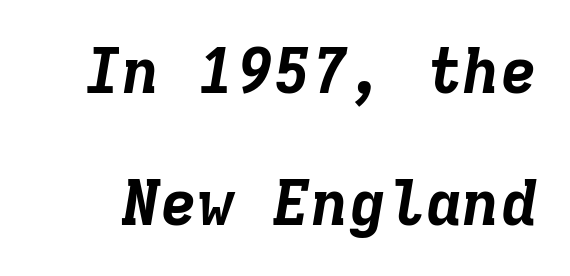
The image shows 63 px bold type, italic (leaning right), monospaced; set loose line spacing (2.1x), normal letter spacing, not underlined; low stroke contrast and a medium x-height.
